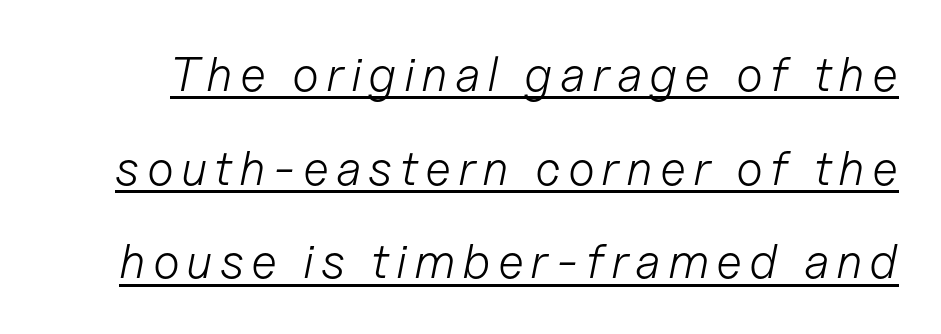
{"italic": "yes", "lean": "right", "slant_degrees": 11, "bold": "no", "weight": "light", "width": "normal", "stroke_contrast": "low", "x_height": "medium", "monospaced": "no", "underline": "yes", "line_spacing": "loose", "line_spacing_ratio": 1.91, "glyph_px": 49}
